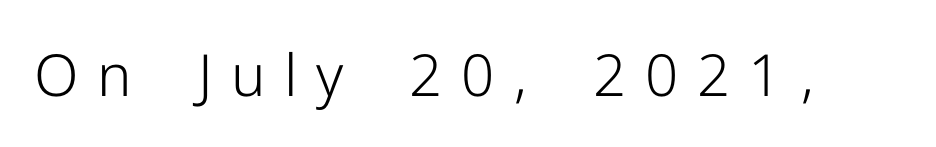
The image shows 58 px light sans-serif type, upright; set unusually wide letter spacing (+0.32 em), not underlined; low stroke contrast and a medium x-height.
